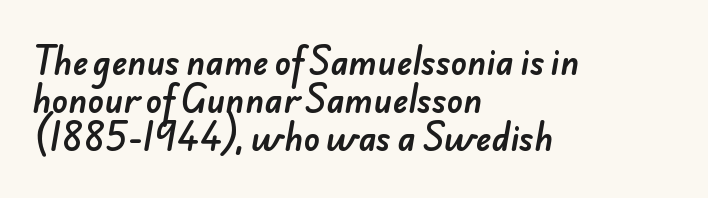
{"serif": "no", "width": "normal", "stroke_contrast": "low", "x_height": "small", "monospaced": "no", "underline": "no", "align": "left", "line_spacing": "tight", "line_spacing_ratio": 1.15, "letter_spacing": "normal", "letter_spacing_em": 0.0, "glyph_px": 33}
